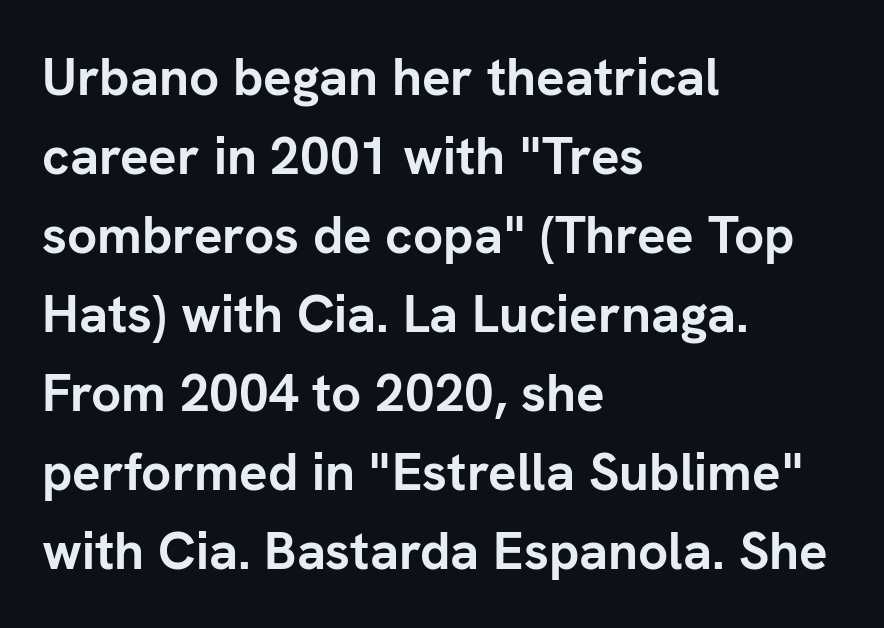
{"serif": "no", "italic": "no", "bold": "yes", "weight": "semibold", "width": "normal", "stroke_contrast": "low", "x_height": "medium", "monospaced": "no", "underline": "no", "align": "left", "line_spacing": "normal", "line_spacing_ratio": 1.49, "letter_spacing": "normal", "letter_spacing_em": 0.0, "glyph_px": 53}
